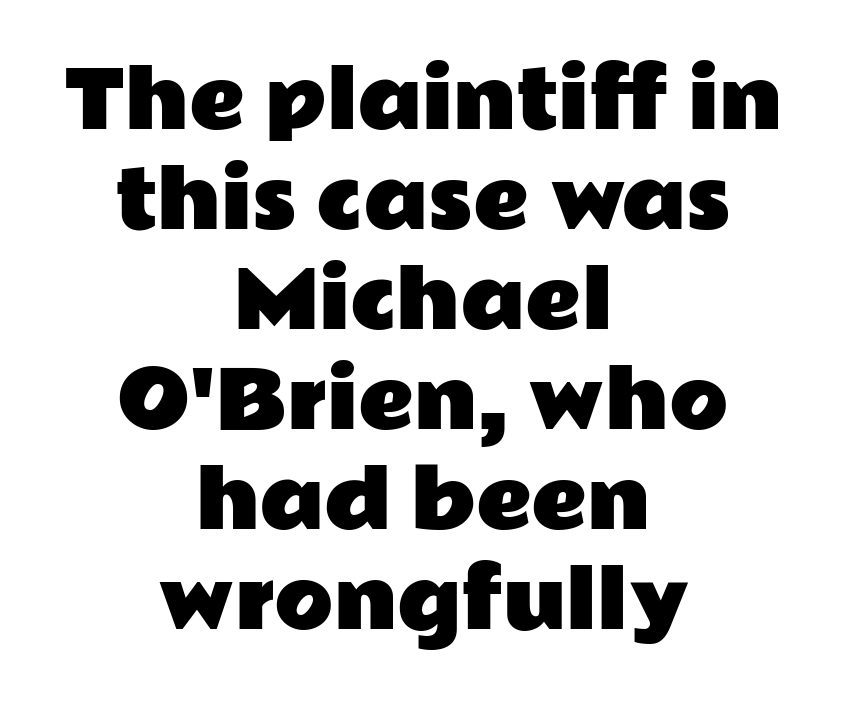
{"serif": "no", "italic": "no", "width": "wide", "stroke_contrast": "low", "x_height": "medium", "monospaced": "no", "underline": "no", "align": "center", "line_spacing": "normal", "line_spacing_ratio": 1.3, "letter_spacing": "normal", "letter_spacing_em": 0.0, "glyph_px": 77}
